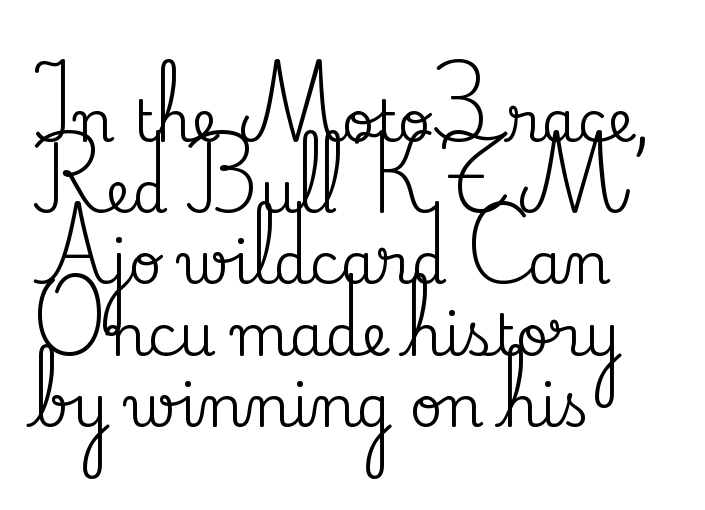
{"serif": "yes", "italic": "no", "width": "normal", "stroke_contrast": "medium", "x_height": "small", "monospaced": "no", "underline": "no", "align": "left", "line_spacing": "normal", "line_spacing_ratio": 1.25, "letter_spacing": "normal", "letter_spacing_em": 0.0, "glyph_px": 57}
